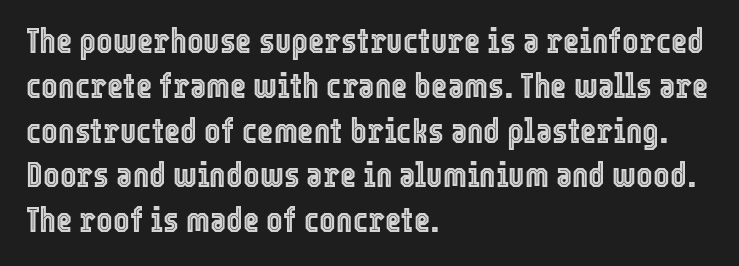
{"italic": "no", "width": "condensed", "x_height": "medium", "monospaced": "no", "underline": "no", "align": "left", "line_spacing": "normal", "line_spacing_ratio": 1.28, "letter_spacing": "normal", "letter_spacing_em": 0.0, "glyph_px": 35}
